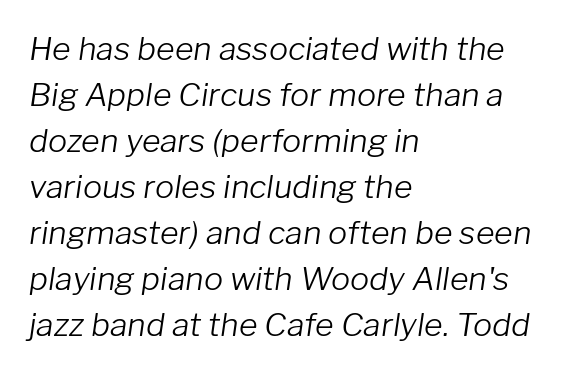
The image shows 32 px light type, italic (leaning right); set left-aligned, normal line spacing (1.44x), normal letter spacing, not underlined; low stroke contrast and a medium x-height.
